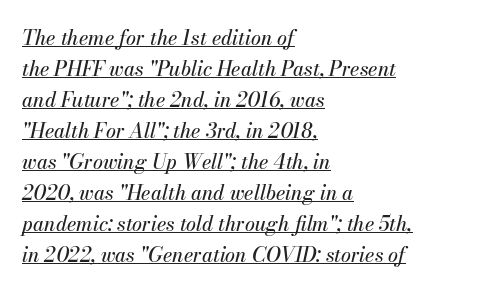
{"italic": "yes", "lean": "right", "slant_degrees": 13, "underline": "yes", "align": "left", "line_spacing": "normal", "line_spacing_ratio": 1.55, "letter_spacing": "normal", "letter_spacing_em": 0.0, "glyph_px": 20}
